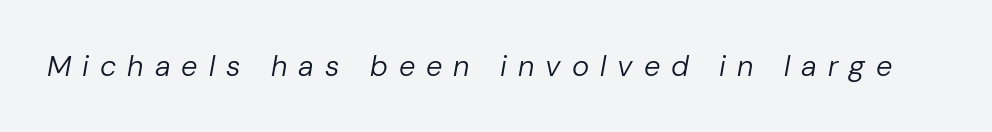
Underline: absent. The axis of the letterforms is tilted away from vertical. Think of a printed novel: that variable character pitch is what you see here. You could only call the tracking loose — the letters float apart. The typesetting does not lean heavy: it is not bold.
